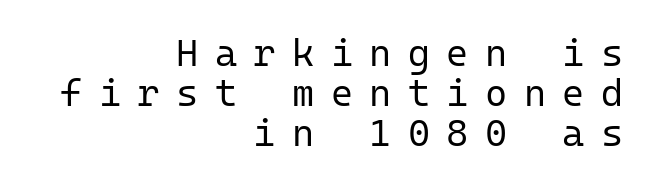
The lettering holds an erect, upright posture throughout. Every character here occupies the same horizontal width, giving the sample a typewriter-like rhythm. Each word looks stretched out because of the extra space between its letters. Each line ends at the same right margin while the left side varies.
